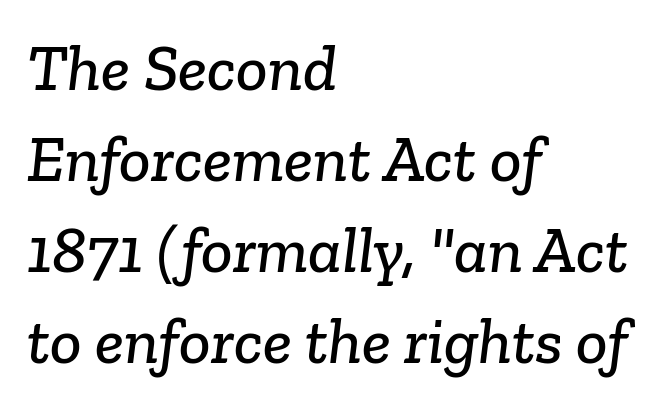
Q: Is the typeface a serif or a sans-serif typeface? A: Serif.
Q: Is the text underlined? A: No.
Q: How is the paragraph aligned? A: Left-aligned.
Q: Is the spacing between letters normal or unusually wide? A: Normal.
Q: Is the spacing between lines tight, normal or loose? A: Normal.
Q: Width (condensed, normal, or wide)? A: Normal.
Q: Stroke contrast? A: Low.
Q: x-height? A: Medium.
Q: Monospaced? A: No.
